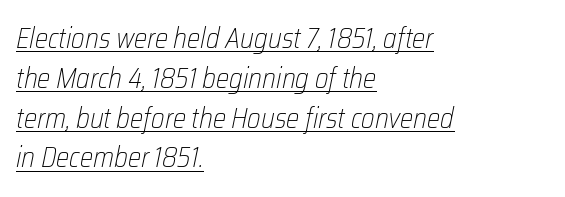
The image shows 28 px light, condensed type, italic (leaning right); set left-aligned, normal line spacing (1.42x), normal letter spacing, underlined; low stroke contrast and a medium x-height.
